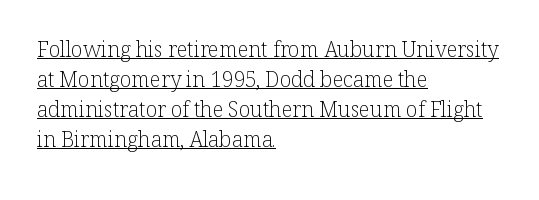
Q: Is the text bold? A: No.
Q: Is the text italic (slanted)? A: No, it is upright.
Q: Is the text underlined? A: Yes.
Q: How is the paragraph aligned? A: Left-aligned.
Q: Is the spacing between letters normal or unusually wide? A: Normal.
Q: Is the spacing between lines tight, normal or loose? A: Normal.
